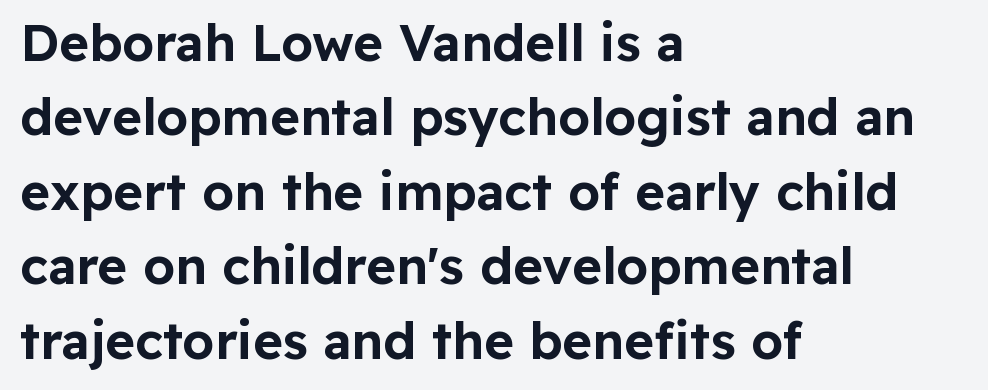
Q: Is the text italic (slanted)? A: No, it is upright.
Q: Is the typeface a serif or a sans-serif typeface? A: Sans-serif.
Q: Is the text underlined? A: No.
Q: How is the paragraph aligned? A: Left-aligned.
Q: Is the spacing between letters normal or unusually wide? A: Normal.
Q: Is the spacing between lines tight, normal or loose? A: Normal.
Q: Width (condensed, normal, or wide)? A: Normal.
Q: Stroke contrast? A: Low.
Q: x-height? A: Medium.
Q: Monospaced? A: No.
